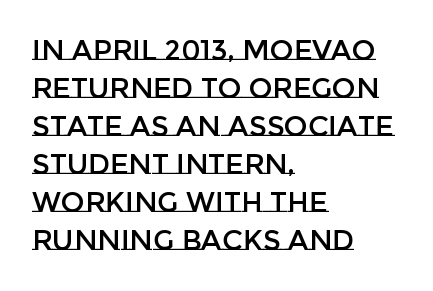
The image shows 28 px text type, upright; set left-aligned, normal line spacing (1.36x), normal letter spacing, not underlined; low stroke contrast and a large x-height.
